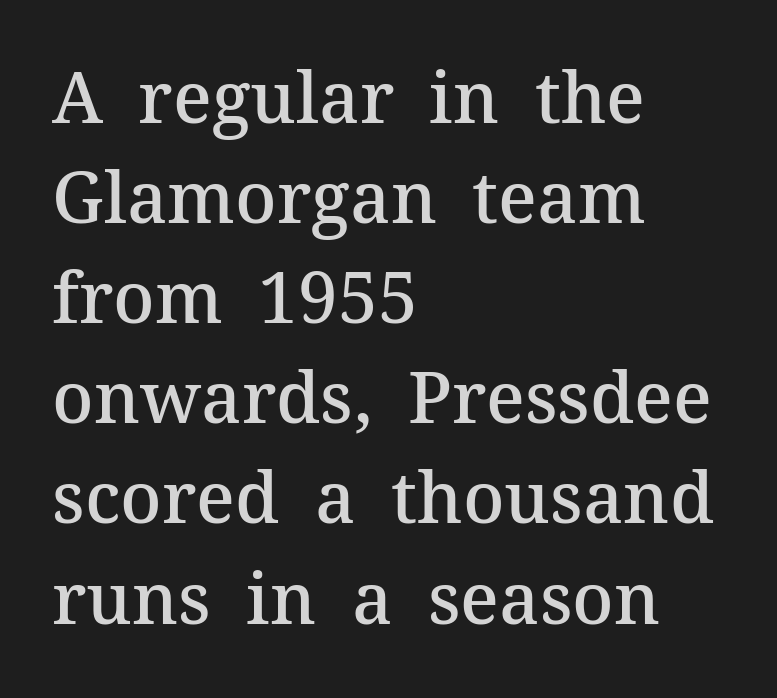
The image shows 71 px semibold serif type, upright; set left-aligned, normal line spacing (1.41x), normal letter spacing, not underlined; medium stroke contrast and a medium x-height.
